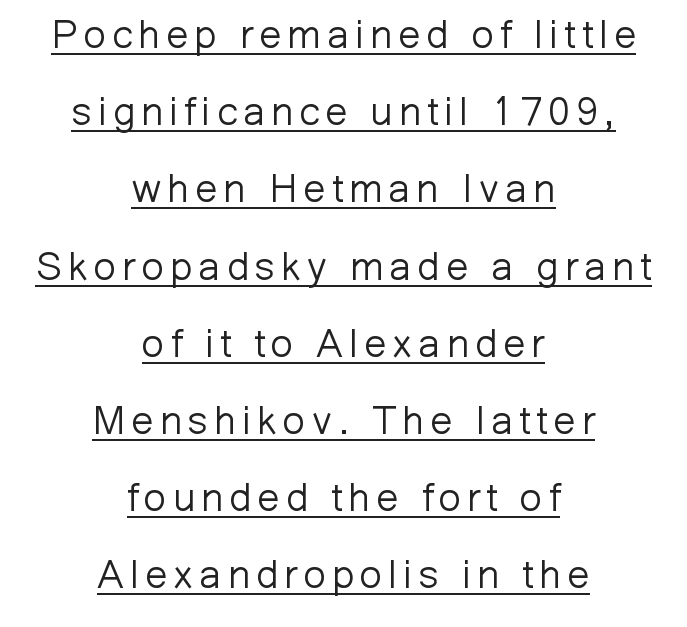
The image shows 40 px light sans-serif type, upright; set centered, loose line spacing (1.93x), underlined; low stroke contrast and a medium x-height.
